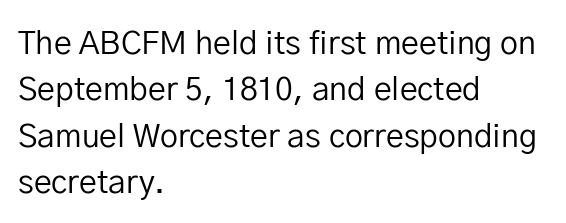
A student would call this left alignment; a typographer would say flush left, rag right. Lines of text with bare space underneath. The strokes are not fattened; the text isn't bold. Does extra space separate the letters? No, they use regular spacing. Does the lettering tilt? It doesn't — this is upright. The vertical gap from one line to the next is medium.
